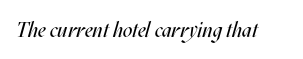
Q: Is the text bold? A: No.
Q: Is the text italic (slanted)? A: Yes, it leans right by about 17 degrees.
Q: Is the text underlined? A: No.
Q: Is the spacing between letters normal or unusually wide? A: Normal.
